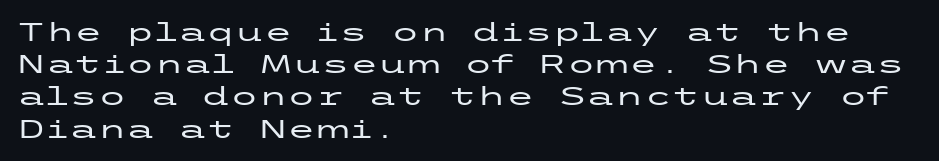
{"italic": "no", "underline": "no", "align": "left", "line_spacing_ratio": 1.24, "letter_spacing": "normal", "letter_spacing_em": 0.0, "glyph_px": 26}
